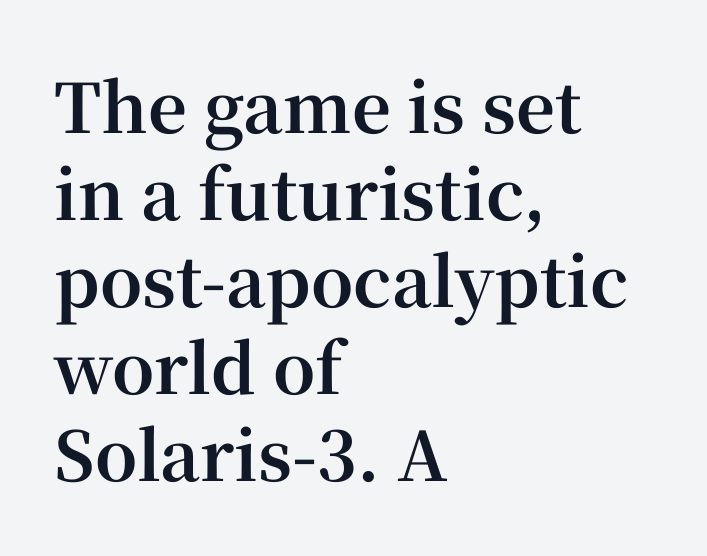
{"serif": "yes", "italic": "no", "bold": "yes", "weight": "bold", "width": "normal", "stroke_contrast": "high", "x_height": "medium", "monospaced": "no", "underline": "no", "align": "left", "line_spacing": "normal", "line_spacing_ratio": 1.28, "letter_spacing": "normal", "letter_spacing_em": 0.0, "glyph_px": 68}
